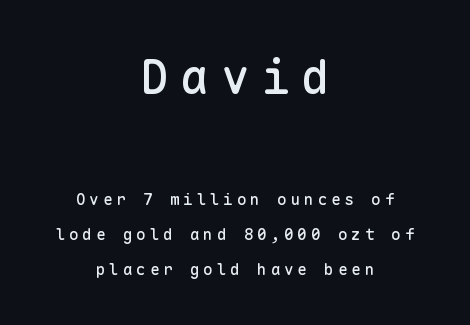
{"serif": "no", "italic": "no", "width": "normal", "stroke_contrast": "low", "x_height": "medium", "monospaced": "yes", "underline": "no", "align": "center", "line_spacing": "loose", "line_spacing_ratio": 2.18, "letter_spacing": "wide", "letter_spacing_em": 0.24, "larger_block": "first", "size_ratio": 3.0, "glyph_px": 48}
